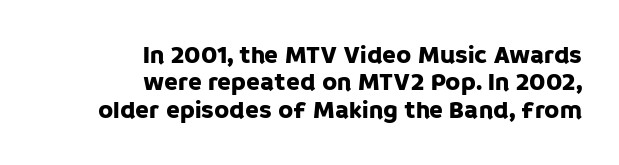
The image shows 25 px text type, upright; set right-aligned, tight line spacing (1.1x), normal letter spacing, not underlined.
